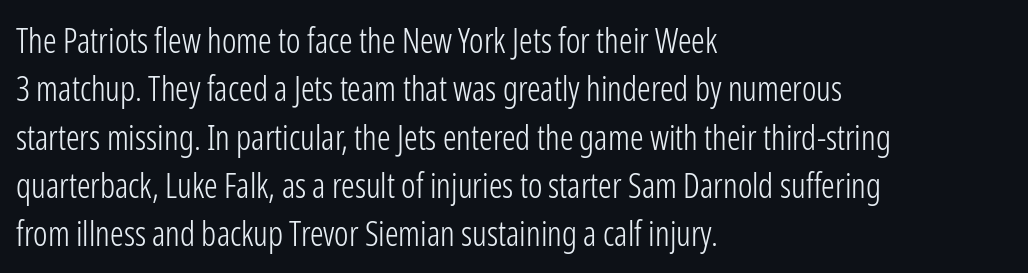
Q: Is the text bold? A: No.
Q: Is the text italic (slanted)? A: No, it is upright.
Q: Is the typeface a serif or a sans-serif typeface? A: Sans-serif.
Q: Is the text underlined? A: No.
Q: How is the paragraph aligned? A: Left-aligned.
Q: Is the spacing between letters normal or unusually wide? A: Normal.
Q: Is the spacing between lines tight, normal or loose? A: Normal.
Q: Width (condensed, normal, or wide)? A: Condensed.
Q: Stroke contrast? A: Low.
Q: x-height? A: Medium.
Q: Monospaced? A: No.
